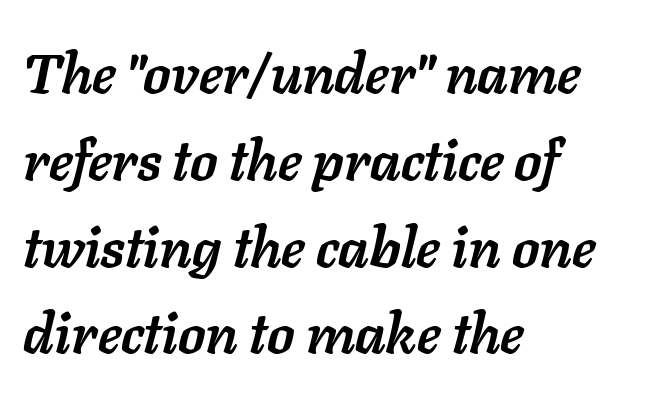
No word sits above an underline. These lines keep a tight, regular rhythm from letter to letter. Leftover space on each line is placed entirely after the last word. Looking at the ascenders, they clearly lean.
